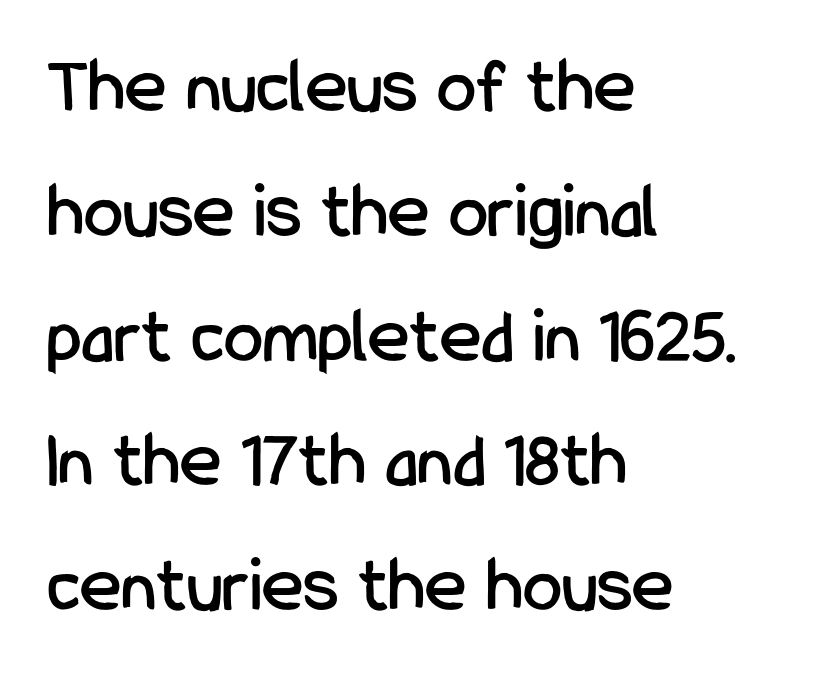
Summary of vertical rhythm: regular, with standard interline spacing. Check the space under the baseline: it is left empty. Line beginnings align vertically; line endings do not. This sample has the flowing, uneven cadence of proportional lettering. Observe the absence of serifs on each vertical stroke in this sample.
